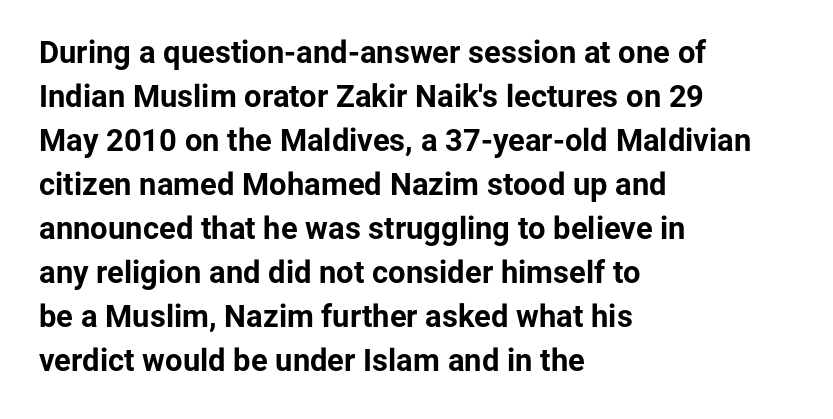
It's the straight-up-and-down kind of type. Character widths vary here, with narrow letters taking less room than wide ones. Type style note: lacks serifs. Summary of vertical rhythm: regular, with standard interline spacing. The letterforms sit shoulder to shoulder at normal distance.
